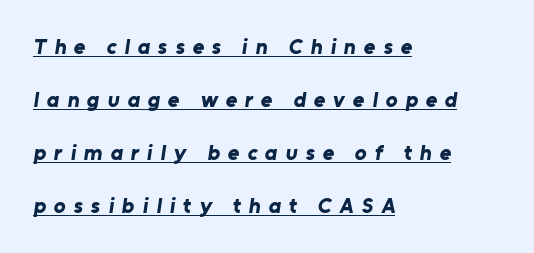
Casual observation: everything's shoved over to the left. If you measured baseline to baseline, you'd find a long distance. Set as a true bold cut, around the 700 mark. Each word looks stretched out because of the extra space between its letters. In designer terms, the underline attribute is active on this setting.
